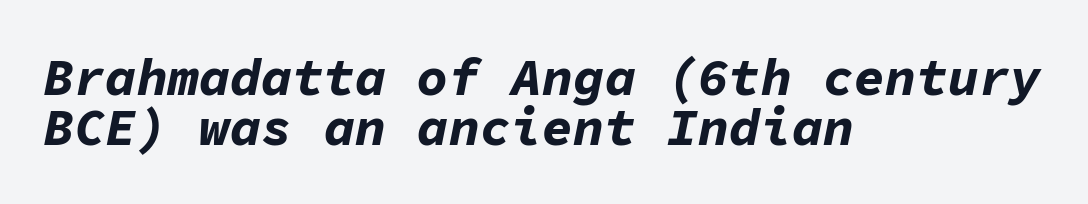
{"italic": "yes", "lean": "right", "slant_degrees": 11, "bold": "yes", "weight": "bold", "width": "normal", "stroke_contrast": "low", "x_height": "medium", "monospaced": "yes", "underline": "no", "align": "left", "line_spacing": "tight", "line_spacing_ratio": 0.97, "letter_spacing": "normal", "letter_spacing_em": 0.0, "glyph_px": 52}
